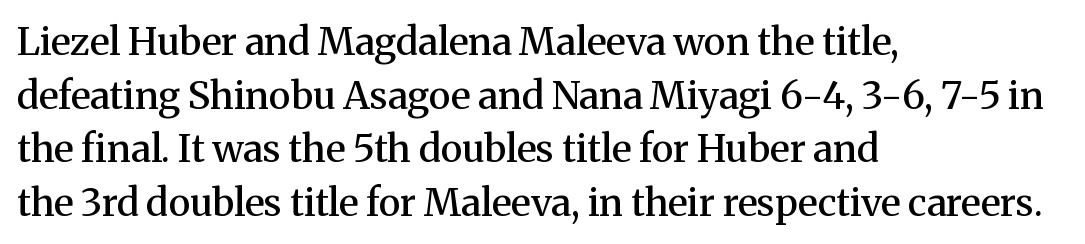
Its strokes are somewhat broadened, the hallmark of semibold type. This rendering features lettering with no underline. This sample keeps an unexceptional amount of space between lines. Note the varied advance widths — an 'i' is clearly narrower than an 'm'. Unlike italic type, these characters show no tilt at all.
